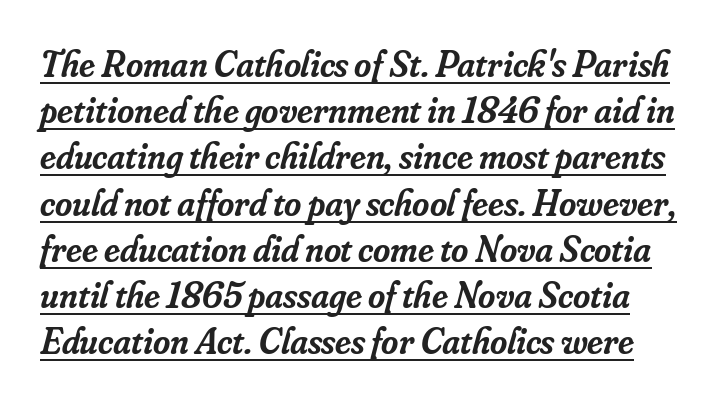
{"serif": "yes", "italic": "yes", "lean": "right", "slant_degrees": 16, "bold": "semi", "weight": "semibold", "width": "normal", "stroke_contrast": "low", "x_height": "small", "monospaced": "no", "underline": "yes", "line_spacing": "normal", "line_spacing_ratio": 1.25, "letter_spacing": "normal", "letter_spacing_em": 0.0, "glyph_px": 37}
